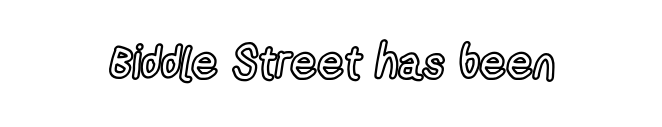
{"width": "condensed", "x_height": "medium", "monospaced": "no", "underline": "no", "letter_spacing": "normal", "letter_spacing_em": 0.0, "glyph_px": 46}
